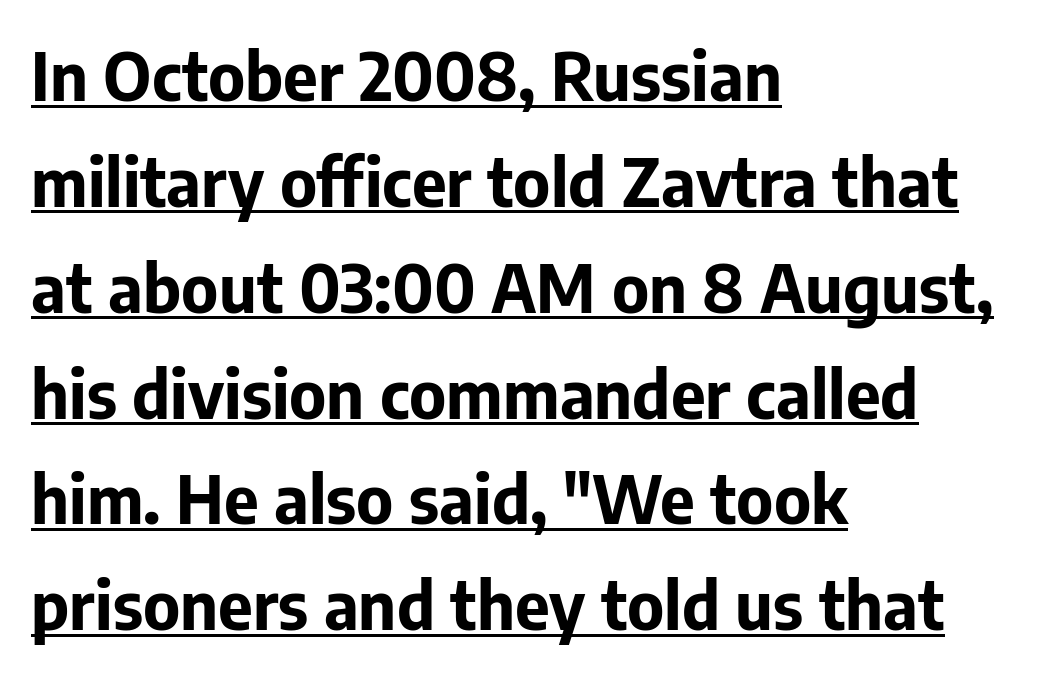
Q: Is the text bold? A: Yes.
Q: Is the text italic (slanted)? A: No, it is upright.
Q: Is the typeface a serif or a sans-serif typeface? A: Sans-serif.
Q: Is the text underlined? A: Yes.
Q: How is the paragraph aligned? A: Left-aligned.
Q: Is the spacing between letters normal or unusually wide? A: Normal.
Q: Is the spacing between lines tight, normal or loose? A: Normal.
Q: Width (condensed, normal, or wide)? A: Normal.
Q: Stroke contrast? A: Low.
Q: x-height? A: Medium.
Q: Monospaced? A: No.
